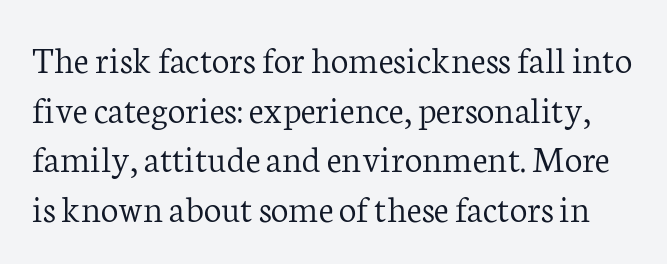
Weight: in the light-to-regular range. Looks like regular typesetting: each glyph gets only the width it needs. Upright lettering throughout. Compared with typical body copy, the letter spacing here is the same.
